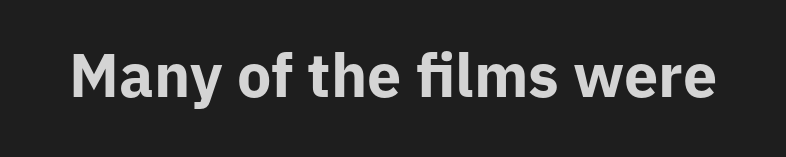
This sample uses plain, unmodified letter spacing. Bold? Absolutely — the strokes are thick and heavy. Note: no serifs on the glyphs. The type sits square on the baseline with zero lean. Plain, unruled lines of type.
